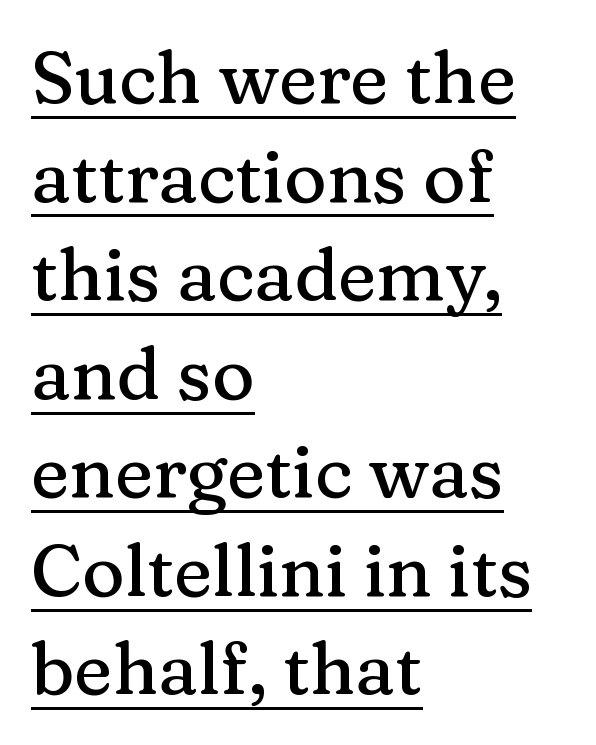
The image shows 73 px serif type, upright; set left-aligned, normal line spacing (1.35x), normal letter spacing, underlined; medium stroke contrast and a medium x-height.
